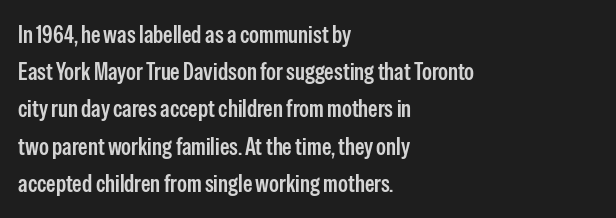
{"italic": "no", "bold": "semi", "underline": "no", "align": "left", "line_spacing": "normal", "line_spacing_ratio": 1.55, "letter_spacing": "normal", "letter_spacing_em": 0.0, "glyph_px": 24}
